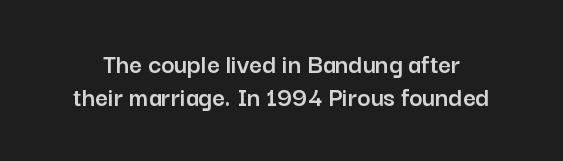
The image shows 28 px sans-serif type, upright; set line spacing 1.18x, normal letter spacing, not underlined; low stroke contrast and a medium x-height.
